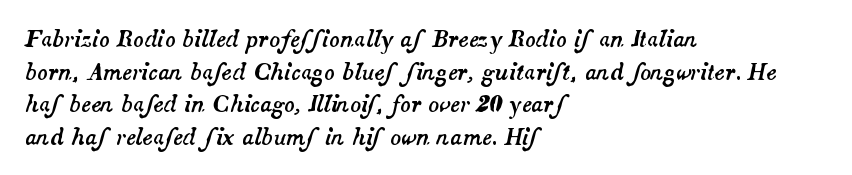
{"italic": "yes", "lean": "right", "slant_degrees": 14, "underline": "no", "align": "left", "line_spacing": "normal", "line_spacing_ratio": 1.48, "letter_spacing": "normal", "letter_spacing_em": 0.0, "glyph_px": 22}
